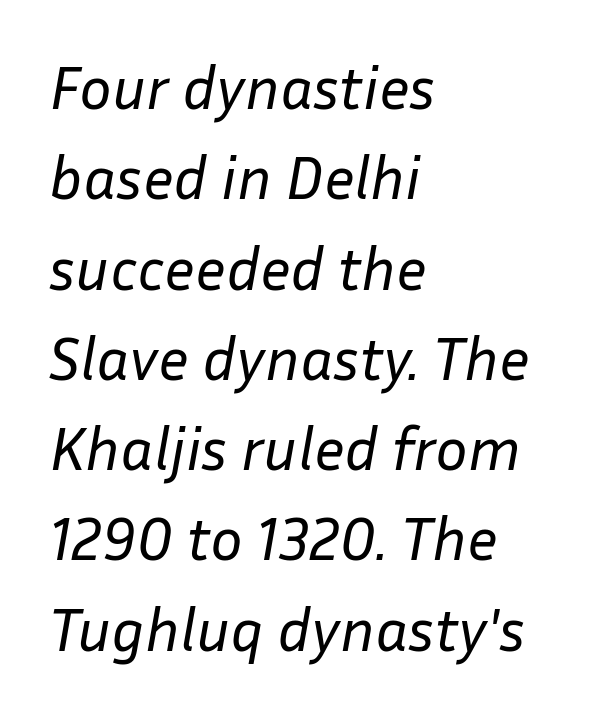
{"italic": "yes", "lean": "right", "slant_degrees": 10, "bold": "no", "weight": "regular", "width": "normal", "stroke_contrast": "low", "x_height": "medium", "monospaced": "no", "underline": "no", "align": "left", "line_spacing": "normal", "line_spacing_ratio": 1.48, "letter_spacing": "normal", "letter_spacing_em": 0.0, "glyph_px": 61}
